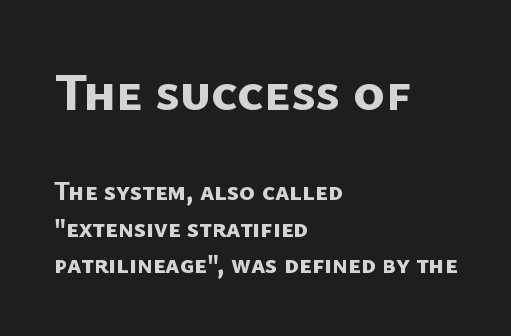
{"serif": "no", "bold": "yes", "weight": "bold", "width": "normal", "stroke_contrast": "low", "x_height": "medium", "monospaced": "no", "underline": "no", "align": "left", "line_spacing": "normal", "line_spacing_ratio": 1.42, "letter_spacing": "normal", "letter_spacing_em": 0.0, "larger_block": "first", "size_ratio": 2.04, "glyph_px": 53}
